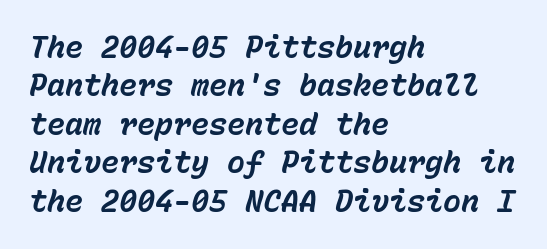
Q: Is the text bold? A: Yes.
Q: Is the text italic (slanted)? A: Yes, it leans right by about 15 degrees.
Q: Is the text underlined? A: No.
Q: How is the paragraph aligned? A: Left-aligned.
Q: Is the spacing between letters normal or unusually wide? A: Normal.
Q: Is the spacing between lines tight, normal or loose? A: Normal.
Q: Width (condensed, normal, or wide)? A: Normal.
Q: Stroke contrast? A: Low.
Q: x-height? A: Medium.
Q: Monospaced? A: Yes.
